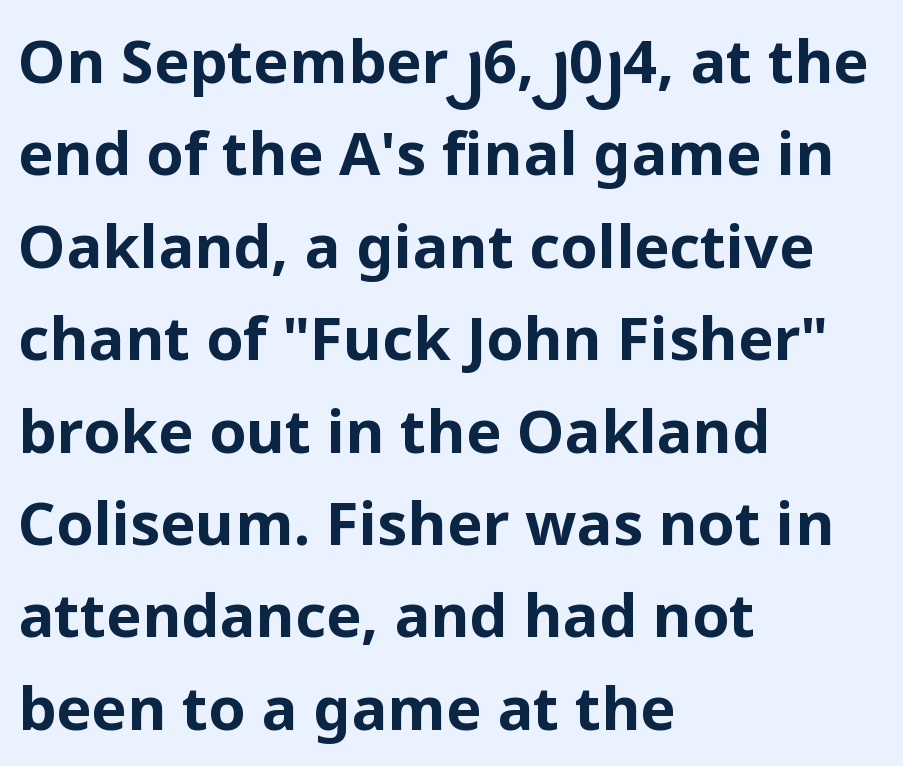
{"serif": "no", "italic": "no", "bold": "yes", "weight": "bold", "width": "normal", "stroke_contrast": "low", "x_height": "medium", "monospaced": "no", "underline": "no", "align": "left", "line_spacing": "normal", "line_spacing_ratio": 1.54, "letter_spacing": "normal", "letter_spacing_em": 0.0, "glyph_px": 60}
